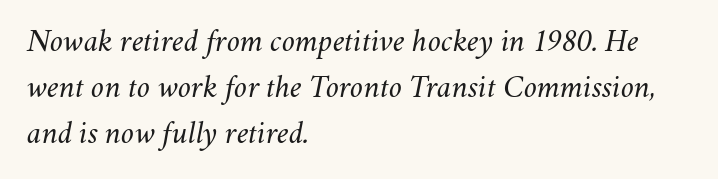
{"italic": "yes", "lean": "right", "slant_degrees": 11, "bold": "no", "weight": "regular", "width": "normal", "stroke_contrast": "medium", "x_height": "small", "monospaced": "no", "underline": "no", "align": "left", "line_spacing": "normal", "line_spacing_ratio": 1.43, "letter_spacing": "normal", "letter_spacing_em": 0.0, "glyph_px": 32}
